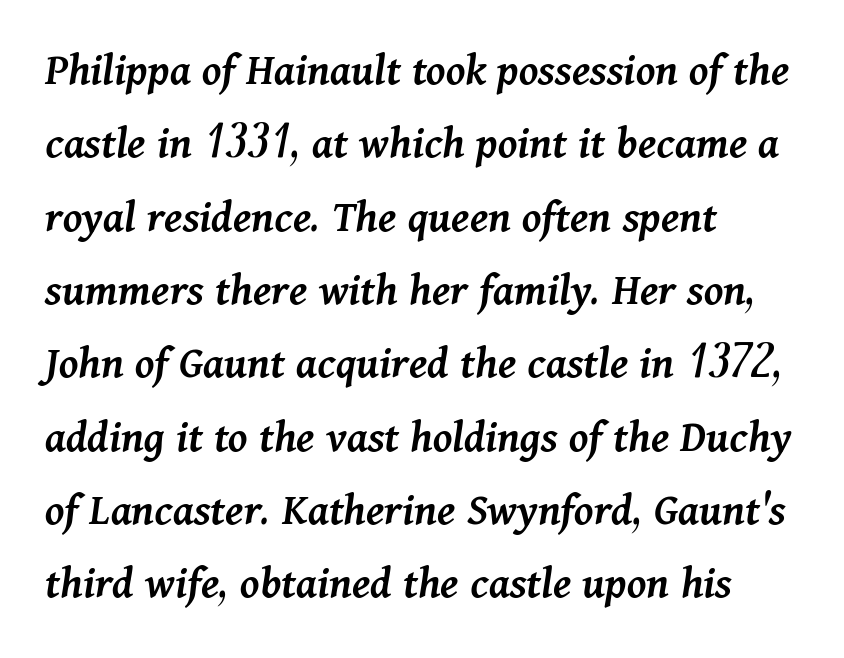
{"italic": "yes", "lean": "right", "slant_degrees": 11, "bold": "semi", "weight": "semibold", "width": "normal", "stroke_contrast": "medium", "x_height": "medium", "monospaced": "no", "underline": "no", "align": "left", "line_spacing": "normal", "line_spacing_ratio": 1.56, "letter_spacing": "normal", "letter_spacing_em": 0.0, "glyph_px": 47}
